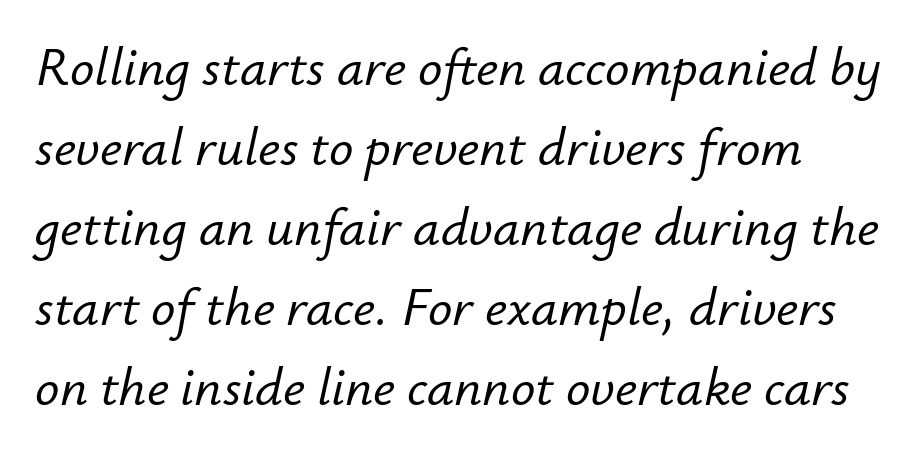
Q: Is the text italic (slanted)? A: Yes, it leans right by about 12 degrees.
Q: Is the text underlined? A: No.
Q: Is the spacing between letters normal or unusually wide? A: Normal.
Q: Is the spacing between lines tight, normal or loose? A: Normal.
Q: Width (condensed, normal, or wide)? A: Normal.
Q: Stroke contrast? A: Low.
Q: x-height? A: Small.
Q: Monospaced? A: No.
